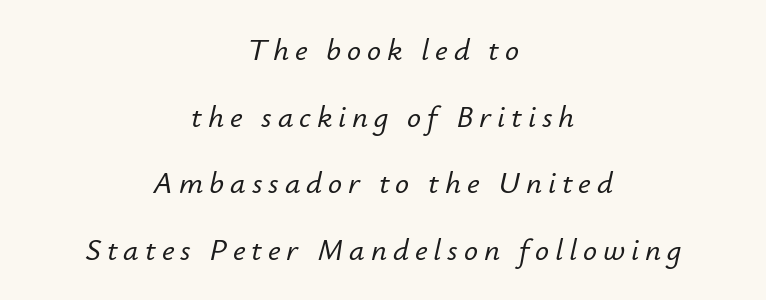
Q: Is the text italic (slanted)? A: Yes, it leans right by about 12 degrees.
Q: Is the text underlined? A: No.
Q: How is the paragraph aligned? A: Centered.
Q: Is the spacing between lines tight, normal or loose? A: Loose.
Q: Width (condensed, normal, or wide)? A: Normal.
Q: Stroke contrast? A: Low.
Q: x-height? A: Small.
Q: Monospaced? A: No.
